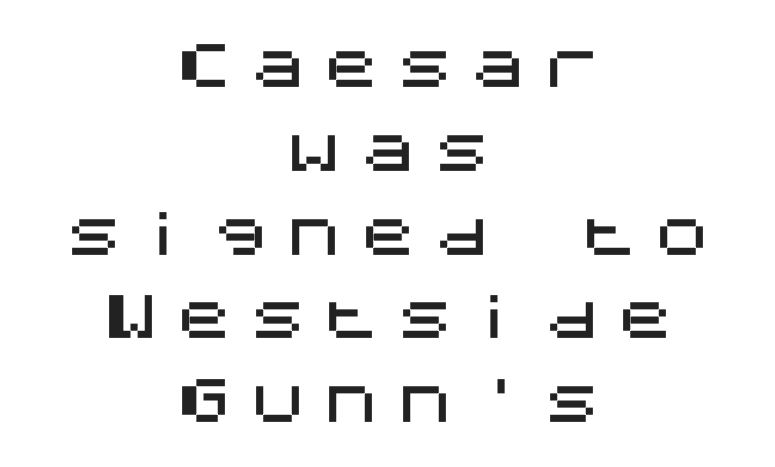
These lines are centered, leaving both edges ragged. Leading matches the norm, producing a regular column. Glyph-to-glyph distance is far greater than everyday printed text. Posture: vertical. Nope, no serifs anywhere on these letters.
